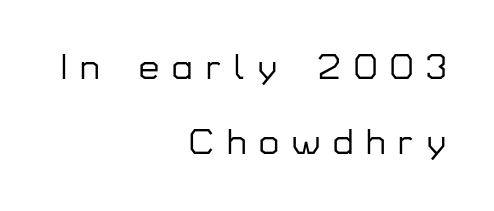
Q: Is the text italic (slanted)? A: No, it is upright.
Q: Is the typeface a serif or a sans-serif typeface? A: Sans-serif.
Q: Is the text underlined? A: No.
Q: How is the paragraph aligned? A: Right-aligned.
Q: Is the spacing between letters normal or unusually wide? A: Unusually wide.
Q: Is the spacing between lines tight, normal or loose? A: Loose.
Q: Width (condensed, normal, or wide)? A: Normal.
Q: Stroke contrast? A: Low.
Q: x-height? A: Medium.
Q: Monospaced? A: No.
